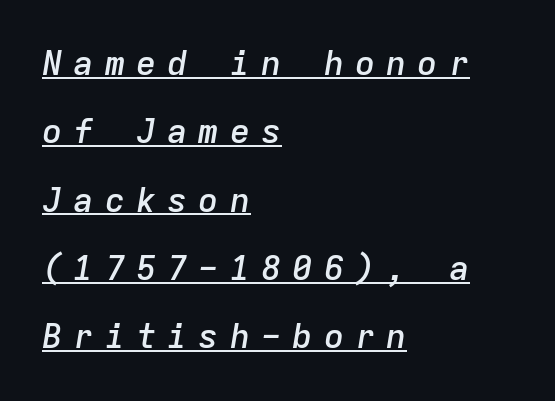
The image shows 34 px semibold type, italic (leaning right), monospaced; set left-aligned, loose line spacing (2.01x), unusually wide letter spacing (+0.32 em), underlined; low stroke contrast and a medium x-height.
